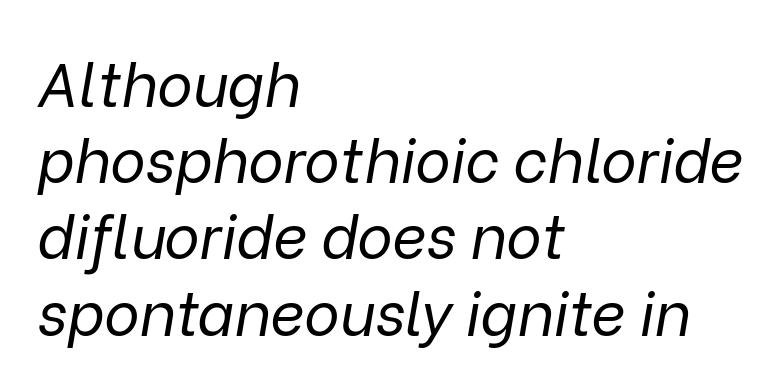
Q: Is the text bold? A: No.
Q: Is the text italic (slanted)? A: Yes, it leans right by about 9 degrees.
Q: Is the text underlined? A: No.
Q: How is the paragraph aligned? A: Left-aligned.
Q: Is the spacing between letters normal or unusually wide? A: Normal.
Q: Is the spacing between lines tight, normal or loose? A: Normal.
Q: Width (condensed, normal, or wide)? A: Normal.
Q: Stroke contrast? A: Low.
Q: x-height? A: Medium.
Q: Monospaced? A: No.
